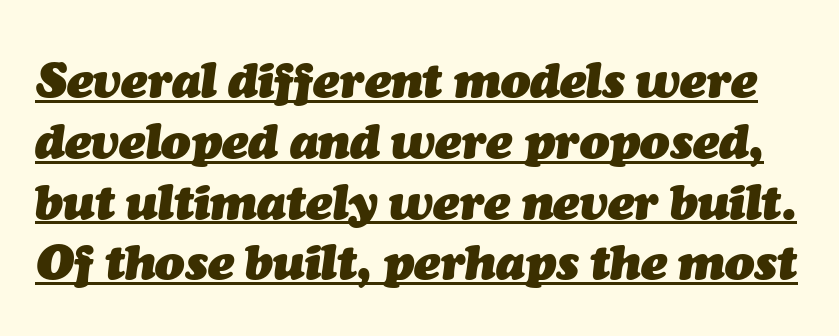
The image shows 49 px heavy type, italic (leaning right); set line spacing 1.24x, normal letter spacing, underlined; medium stroke contrast and a medium x-height.
